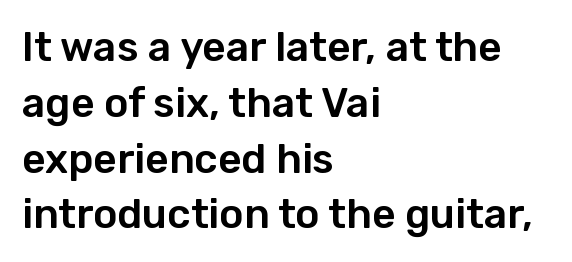
The image shows 41 px sans-serif type, upright; set left-aligned, normal line spacing (1.36x), normal letter spacing, not underlined; low stroke contrast and a medium x-height.
